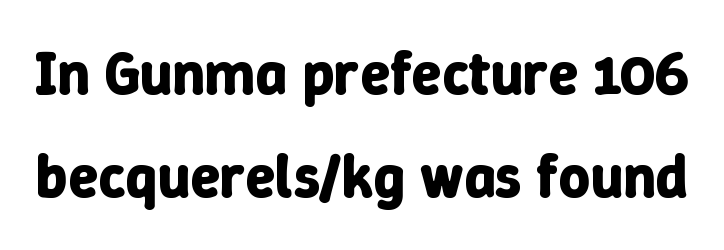
Beneath every word, the page is bare. Designer's note — italics off, roman on. Regular leading. Each word holds together tightly as a unit, with standard inter-letter gaps. You'd pick this weight for a headline — it's a proper bold. Proportional: the letters do not fall into vertical columns.
